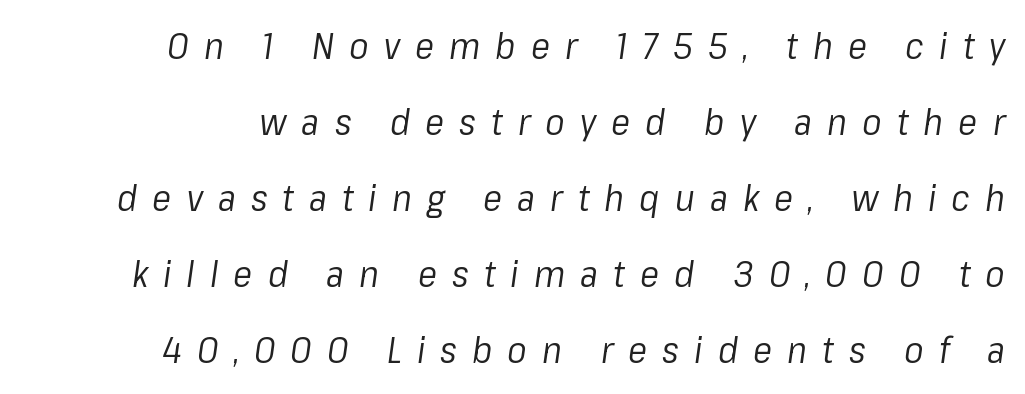
No extra ink here — the face is not bold. Has an underline been added? It has not. Is this a fixed-width face? No — the glyphs have proportional, varying widths. Slanted lettering throughout. In terms of leading, this rendering errs on the spacious side. Glyph-to-glyph distance is far greater than everyday printed text.
